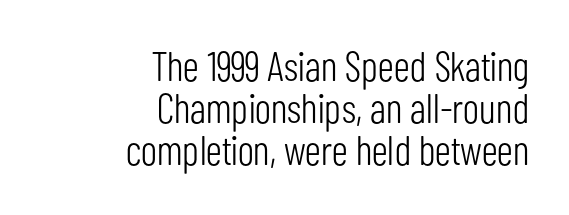
I'd call this a sans setting — the letters go barefoot. The type is set solid horizontally, with unmodified tracking. Words float on clear page, feet unadorned. All the whitespace from short lines collects on the left. The letters advance in unequal steps, a hallmark of proportional type. The leading is snug, giving the passage a crowded texture.
